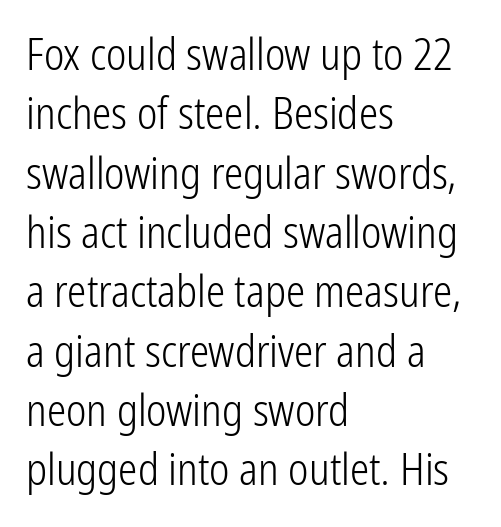
The image shows 43 px light, condensed sans-serif type, upright; set left-aligned, normal line spacing (1.38x), normal letter spacing, not underlined; low stroke contrast and a medium x-height.
